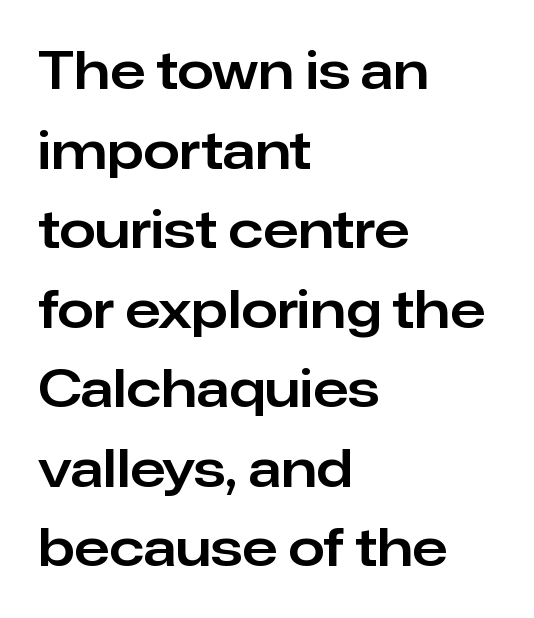
Q: Is the text italic (slanted)? A: No, it is upright.
Q: Is the typeface a serif or a sans-serif typeface? A: Sans-serif.
Q: Is the text underlined? A: No.
Q: How is the paragraph aligned? A: Left-aligned.
Q: Is the spacing between letters normal or unusually wide? A: Normal.
Q: Is the spacing between lines tight, normal or loose? A: Normal.
Q: Width (condensed, normal, or wide)? A: Normal.
Q: Stroke contrast? A: Low.
Q: x-height? A: Medium.
Q: Monospaced? A: No.
